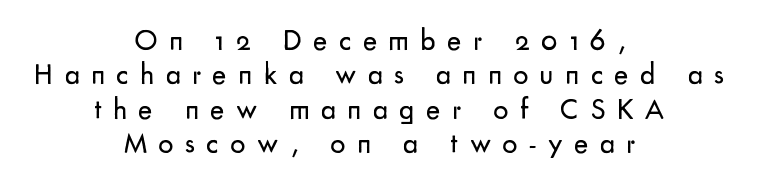
Check under the words: just untouched page. Each letter's strokes conclude bluntly, with no projecting serifs. Where is the straight margin? There isn't one; the lines are centered. Each stroke keeps to a modest, everyday thickness or less. Quick note: interline space is minimal. How are the letters spaced? Widely, with obvious added tracking.
